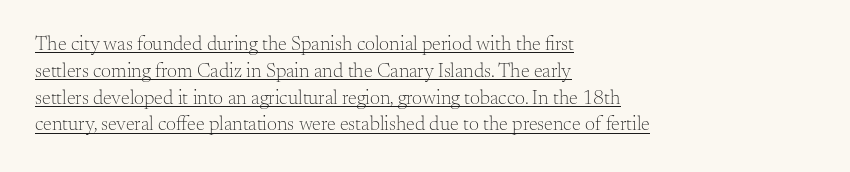
{"italic": "no", "bold": "no", "underline": "yes", "align": "left", "line_spacing": "normal", "line_spacing_ratio": 1.34, "letter_spacing": "normal", "letter_spacing_em": 0.0, "glyph_px": 20}
